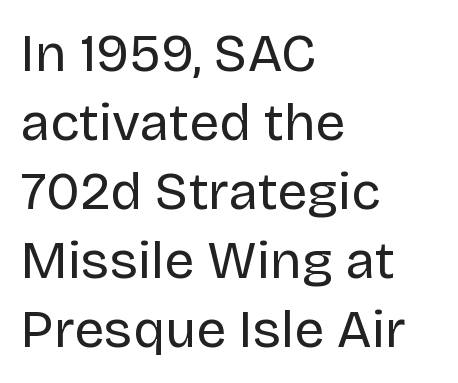
{"serif": "no", "italic": "no", "bold": "no", "weight": "regular", "width": "normal", "stroke_contrast": "low", "x_height": "large", "monospaced": "no", "underline": "no", "align": "left", "line_spacing": "normal", "line_spacing_ratio": 1.3, "letter_spacing": "normal", "letter_spacing_em": 0.0, "glyph_px": 53}
